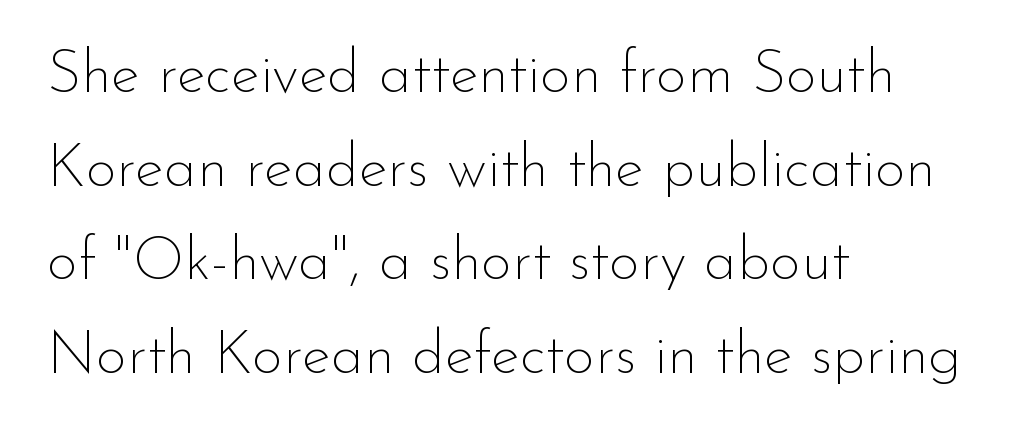
{"serif": "no", "italic": "no", "bold": "no", "weight": "thin", "width": "normal", "stroke_contrast": "low", "x_height": "small", "monospaced": "no", "underline": "no", "align": "left", "line_spacing": "normal", "line_spacing_ratio": 1.56, "letter_spacing": "normal", "letter_spacing_em": 0.0, "glyph_px": 60}
